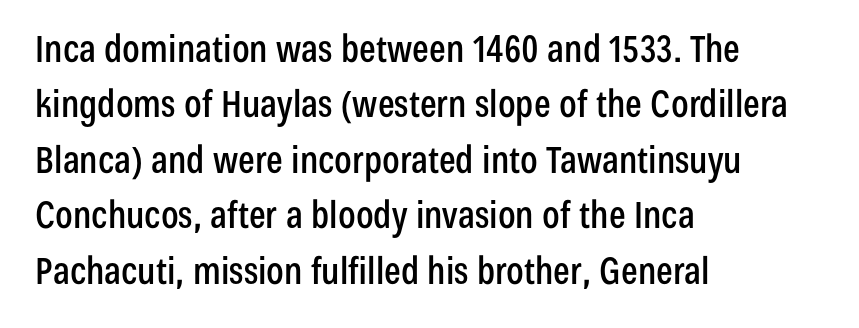
The image shows 37 px condensed sans-serif type, upright; set left-aligned, normal line spacing (1.5x), normal letter spacing, not underlined; low stroke contrast and a medium x-height.
